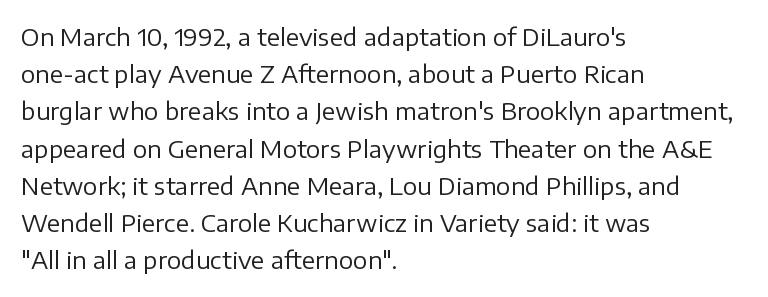
Q: Is the text bold? A: No.
Q: Is the text italic (slanted)? A: No, it is upright.
Q: Is the text underlined? A: No.
Q: How is the paragraph aligned? A: Left-aligned.
Q: Is the spacing between letters normal or unusually wide? A: Normal.
Q: Is the spacing between lines tight, normal or loose? A: Normal.
